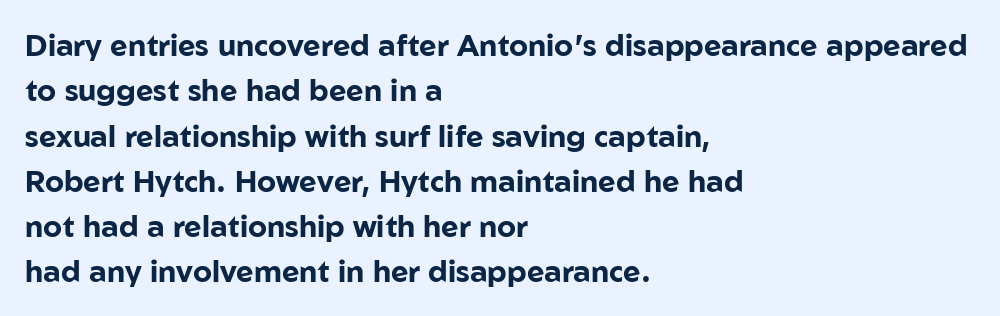
Q: Is the text bold? A: Yes.
Q: Is the text italic (slanted)? A: No, it is upright.
Q: Is the typeface a serif or a sans-serif typeface? A: Sans-serif.
Q: Is the text underlined? A: No.
Q: How is the paragraph aligned? A: Left-aligned.
Q: Is the spacing between letters normal or unusually wide? A: Normal.
Q: Is the spacing between lines tight, normal or loose? A: Normal.
Q: Width (condensed, normal, or wide)? A: Normal.
Q: Stroke contrast? A: Low.
Q: x-height? A: Medium.
Q: Monospaced? A: No.
